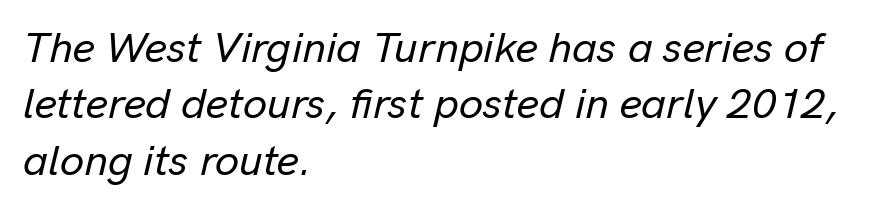
The image shows 43 px text type, italic (leaning right); set left-aligned, normal line spacing (1.31x), normal letter spacing, not underlined; low stroke contrast and a medium x-height.
